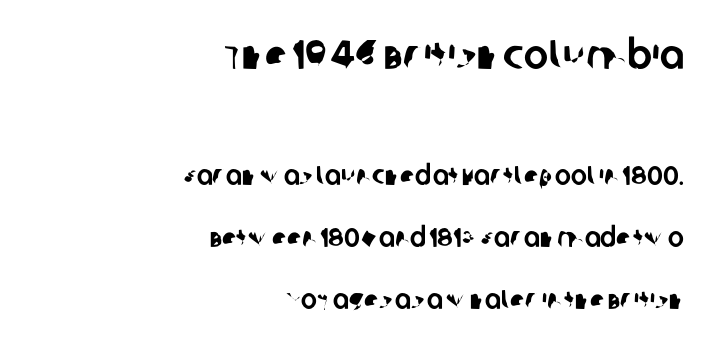
Horizontally, the lines are justified to the trailing edge only. Descender tails drop into unmarked territory. A great deal of white space separates one row of letters from the next. Letter spacing: default.
